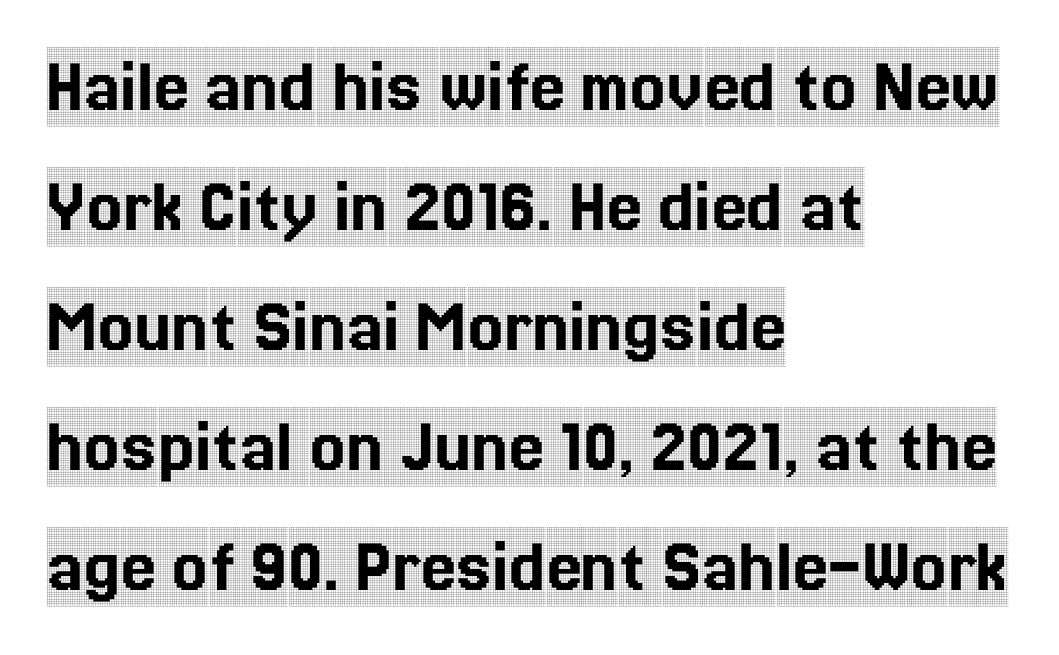
The image shows 79 px condensed serif type, upright; set left-aligned, normal line spacing (1.52x), normal letter spacing, not underlined; a large x-height.
